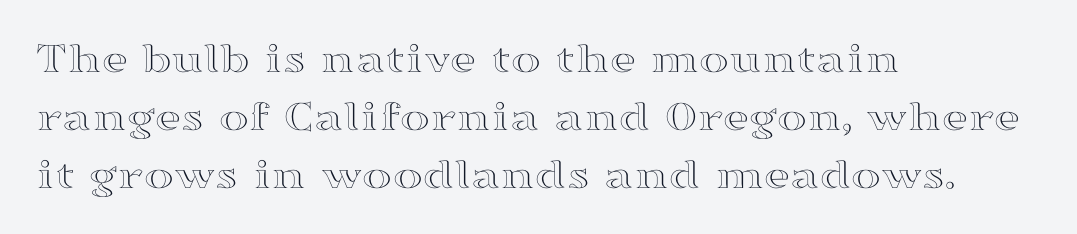
The image shows 45 px wide type, upright; set left-aligned, normal line spacing (1.29x), normal letter spacing, not underlined; a medium x-height.
